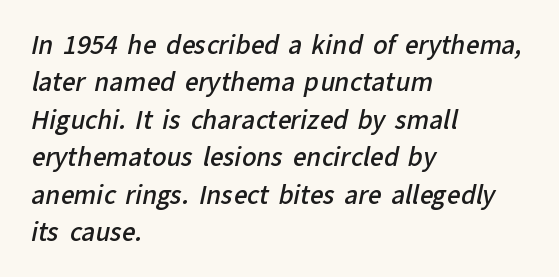
Q: Is the text bold? A: Semi-bold.
Q: Is the text underlined? A: No.
Q: How is the paragraph aligned? A: Left-aligned.
Q: Is the spacing between letters normal or unusually wide? A: Normal.
Q: Is the spacing between lines tight, normal or loose? A: Normal.
